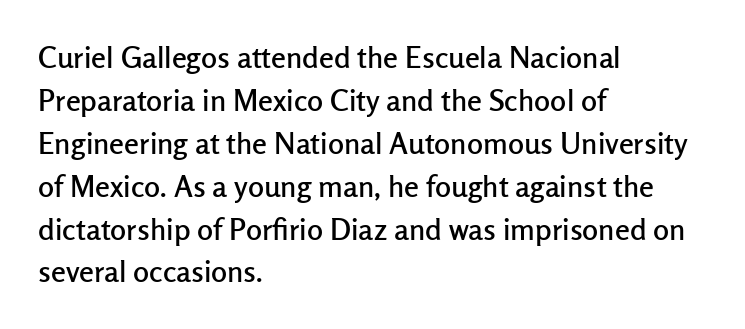
The image shows 30 px sans-serif type, upright; set left-aligned, normal line spacing (1.43x), normal letter spacing, not underlined; low stroke contrast and a medium x-height.
